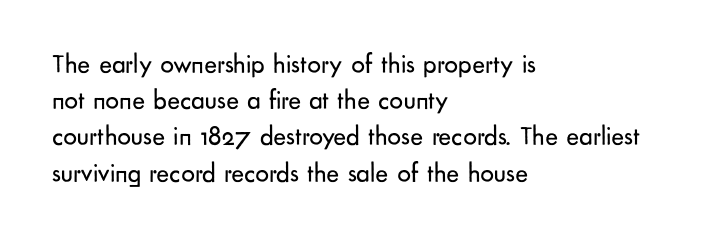
{"italic": "no", "bold": "no", "underline": "no", "align": "left", "line_spacing": "normal", "line_spacing_ratio": 1.34, "letter_spacing": "normal", "letter_spacing_em": 0.0, "glyph_px": 27}
